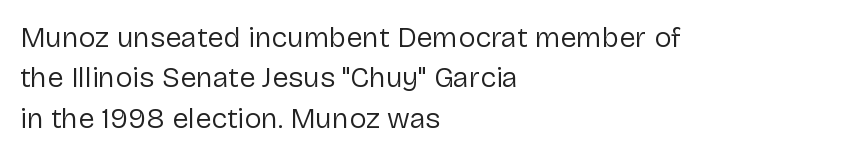
{"serif": "no", "italic": "no", "bold": "no", "weight": "regular", "width": "normal", "stroke_contrast": "low", "x_height": "medium", "monospaced": "no", "underline": "no", "align": "left", "line_spacing": "normal", "line_spacing_ratio": 1.39, "letter_spacing": "normal", "letter_spacing_em": 0.0, "glyph_px": 29}
